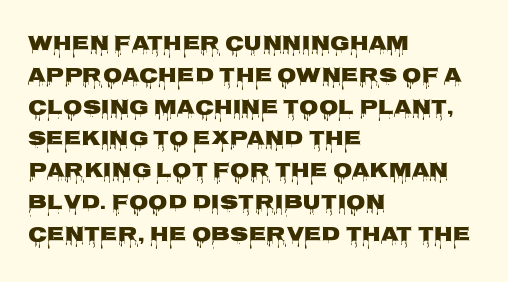
{"italic": "no", "underline": "no", "align": "left", "line_spacing": "normal", "line_spacing_ratio": 1.59, "letter_spacing": "normal", "letter_spacing_em": 0.0, "glyph_px": 20}
